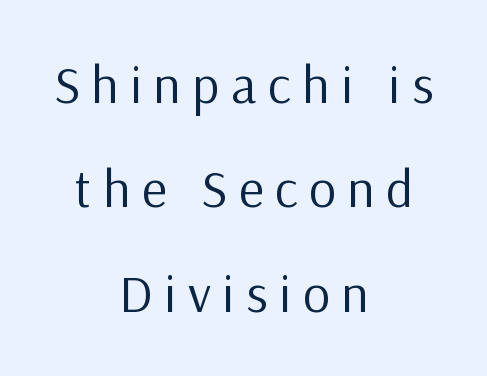
The image shows 53 px regular-weight sans-serif type, upright; set centered, loose line spacing (1.97x), unusually wide letter spacing (+0.22 em), not underlined; low stroke contrast and a medium x-height.
